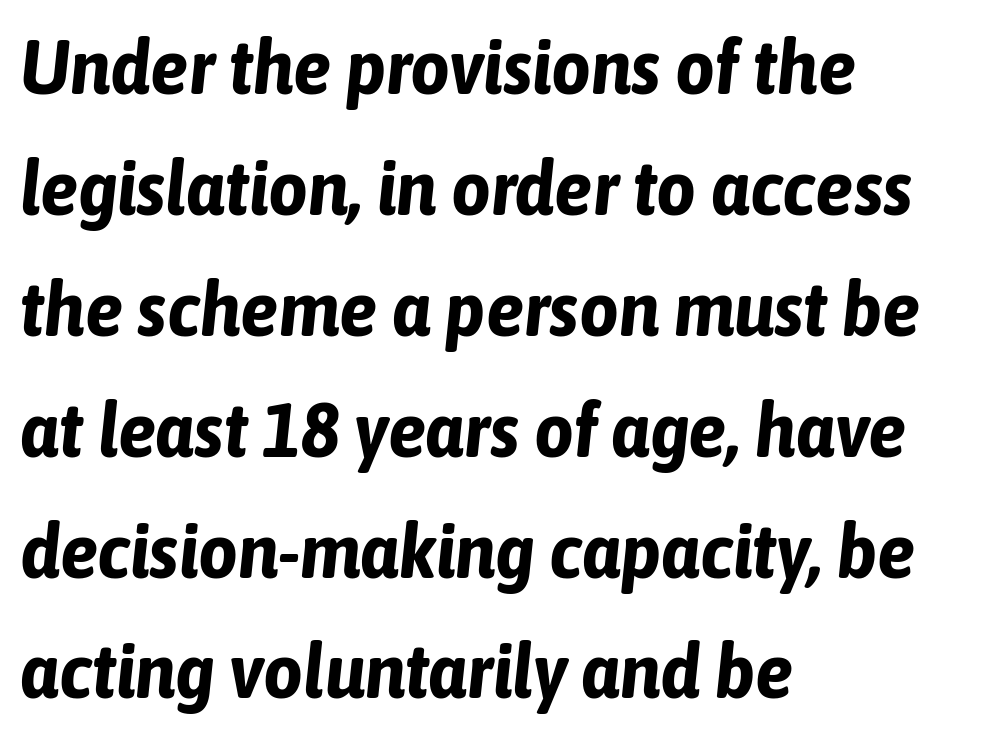
The gap between lines stays unmarked. Here the glyphs are tracked normally, forming tight word shapes. Casual observation: everything's shoved over to the left. As a designer I'd log this as weight 700, bold.
